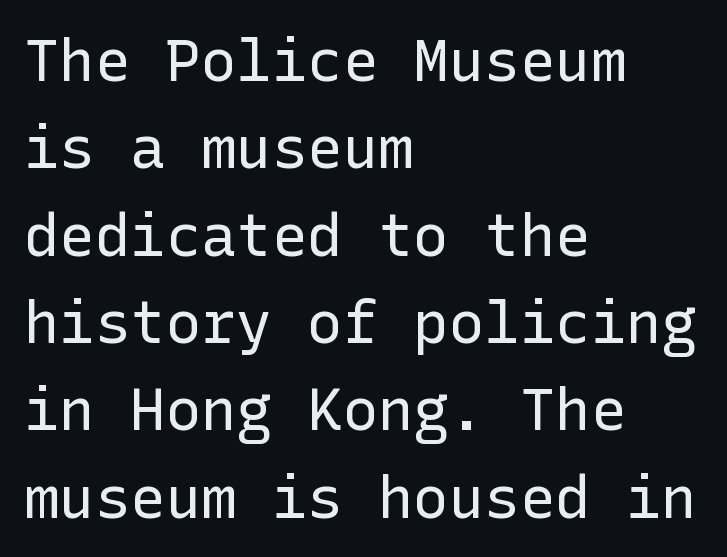
Q: Is the text bold? A: No.
Q: Is the text italic (slanted)? A: No, it is upright.
Q: Is the typeface a serif or a sans-serif typeface? A: Sans-serif.
Q: Is the text underlined? A: No.
Q: How is the paragraph aligned? A: Left-aligned.
Q: Is the spacing between letters normal or unusually wide? A: Normal.
Q: Is the spacing between lines tight, normal or loose? A: Normal.
Q: Width (condensed, normal, or wide)? A: Normal.
Q: Stroke contrast? A: Low.
Q: x-height? A: Medium.
